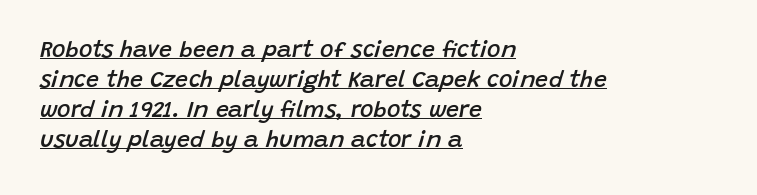
Q: Is the text bold? A: Semi-bold.
Q: Is the text italic (slanted)? A: Yes, it leans right by about 15 degrees.
Q: Is the text underlined? A: Yes.
Q: How is the paragraph aligned? A: Left-aligned.
Q: Is the spacing between letters normal or unusually wide? A: Normal.
Q: Is the spacing between lines tight, normal or loose? A: Normal.
